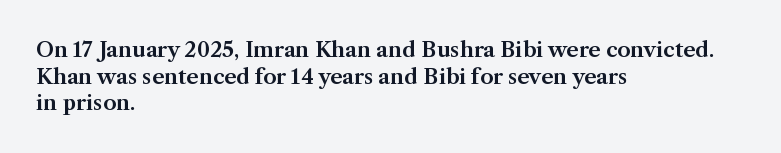
The image shows 21 px text type, upright; set left-aligned, normal line spacing (1.27x), normal letter spacing, not underlined.
